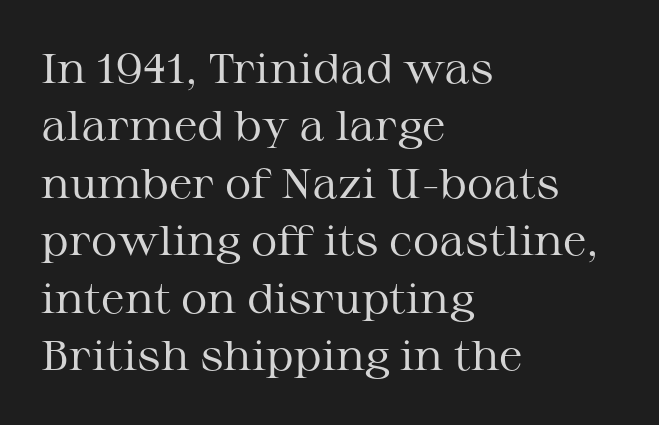
{"serif": "yes", "italic": "no", "bold": "no", "weight": "regular", "width": "wide", "stroke_contrast": "medium", "x_height": "medium", "monospaced": "no", "underline": "no", "align": "left", "line_spacing": "normal", "line_spacing_ratio": 1.4, "letter_spacing": "normal", "letter_spacing_em": 0.0, "glyph_px": 41}
